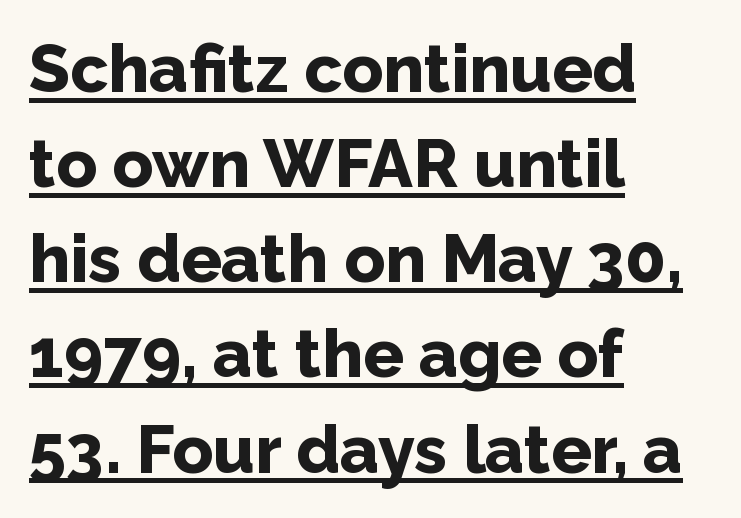
Caption: lettering with a line underneath. Inter-character spacing is left at the font's built-in metrics. Every stem runs plumb, perpendicular to the baseline. This rendering employs a face without finishing strokes, i.e., a sans-serif. Note the varied advance widths — an 'i' is clearly narrower than an 'm'. Bold? Absolutely — the strokes are thick and heavy.
